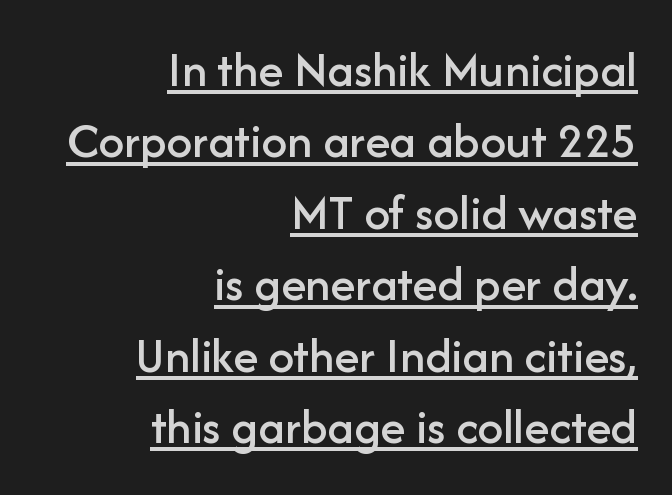
{"serif": "no", "italic": "no", "width": "normal", "stroke_contrast": "low", "x_height": "medium", "monospaced": "no", "underline": "yes", "align": "right", "line_spacing": "normal", "line_spacing_ratio": 1.4, "letter_spacing": "normal", "letter_spacing_em": 0.0, "glyph_px": 51}
